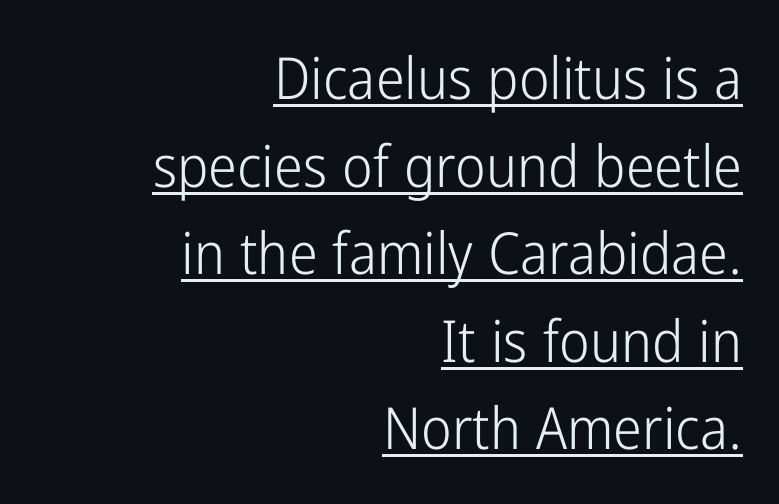
The image shows 58 px light, condensed sans-serif type, upright; set right-aligned, normal line spacing (1.51x), normal letter spacing, underlined; low stroke contrast and a medium x-height.
